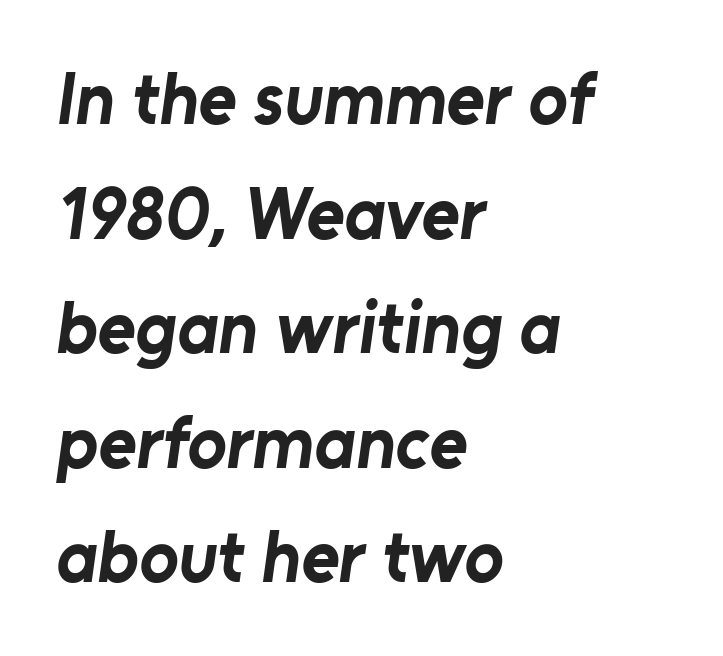
The image shows 73 px bold sans-serif type; set left-aligned, normal line spacing (1.57x), normal letter spacing, not underlined; low stroke contrast and a medium x-height.
